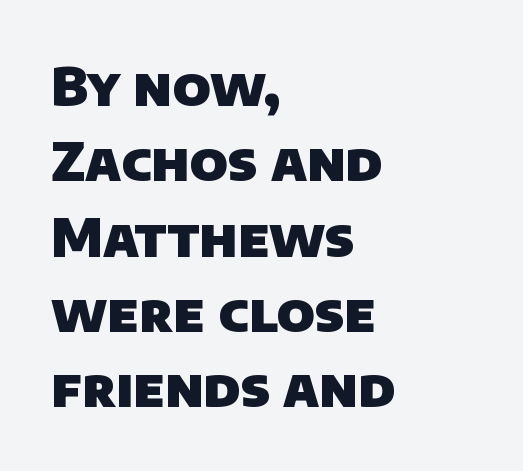
The image shows 53 px heavy sans-serif type; set left-aligned, normal line spacing (1.42x), normal letter spacing, not underlined; low stroke contrast and a large x-height.
